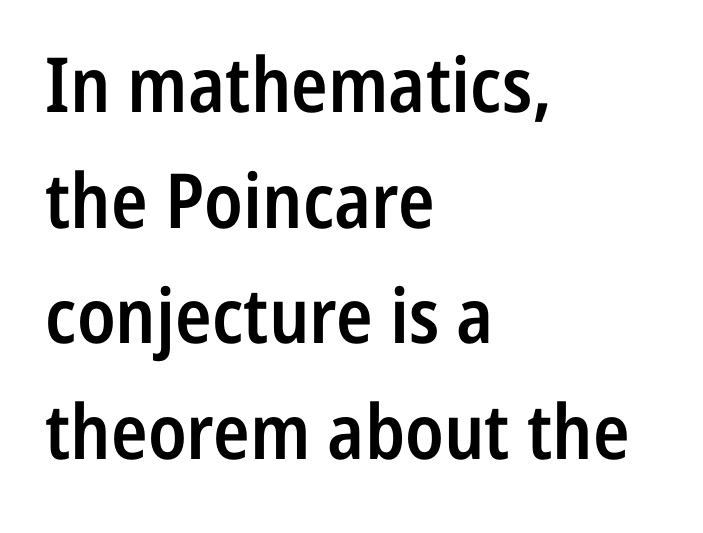
{"serif": "no", "italic": "no", "bold": "semi", "weight": "semibold", "width": "condensed", "stroke_contrast": "low", "x_height": "medium", "monospaced": "no", "underline": "no", "align": "left", "line_spacing": "normal", "line_spacing_ratio": 1.52, "letter_spacing": "normal", "letter_spacing_em": 0.0, "glyph_px": 76}
